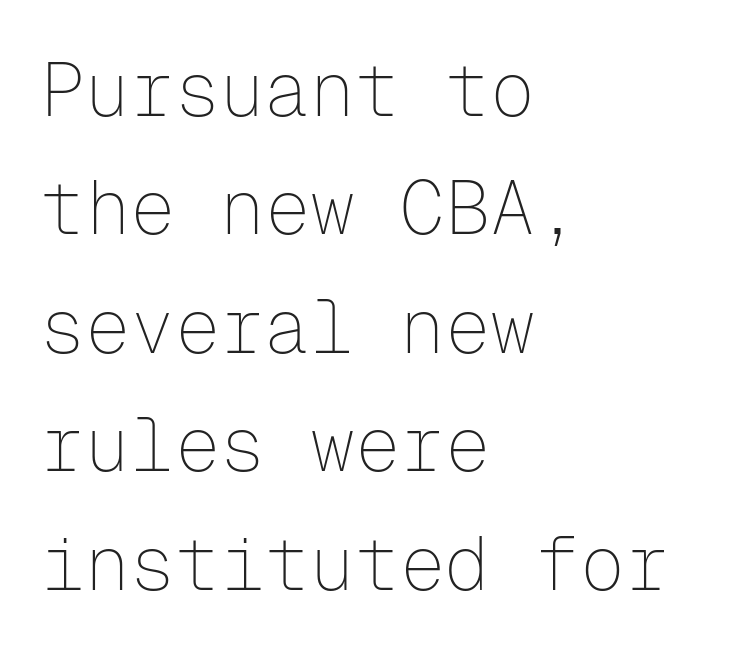
{"serif": "no", "italic": "no", "bold": "no", "weight": "thin", "width": "normal", "stroke_contrast": "low", "x_height": "medium", "monospaced": "yes", "underline": "no", "align": "left", "line_spacing": "normal", "line_spacing_ratio": 1.58, "letter_spacing": "normal", "letter_spacing_em": 0.0, "glyph_px": 75}
